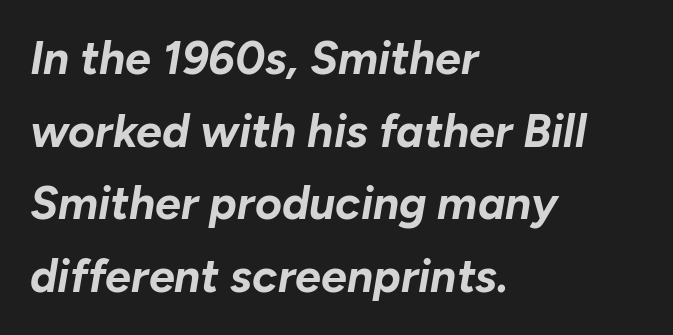
{"italic": "yes", "lean": "right", "slant_degrees": 10, "bold": "yes", "weight": "bold", "width": "normal", "stroke_contrast": "low", "x_height": "medium", "monospaced": "no", "underline": "no", "align": "left", "line_spacing": "normal", "line_spacing_ratio": 1.58, "letter_spacing": "normal", "letter_spacing_em": 0.0, "glyph_px": 46}
